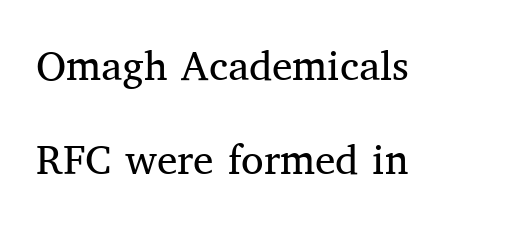
Q: Is the text bold? A: No.
Q: Is the text italic (slanted)? A: No, it is upright.
Q: Is the typeface a serif or a sans-serif typeface? A: Serif.
Q: Is the text underlined? A: No.
Q: How is the paragraph aligned? A: Left-aligned.
Q: Is the spacing between letters normal or unusually wide? A: Normal.
Q: Is the spacing between lines tight, normal or loose? A: Loose.
Q: Width (condensed, normal, or wide)? A: Normal.
Q: Stroke contrast? A: Medium.
Q: x-height? A: Medium.
Q: Monospaced? A: No.
